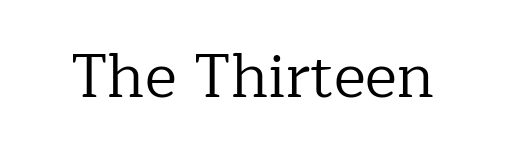
The image shows 61 px regular-weight serif type, upright; set normal letter spacing, not underlined; low stroke contrast and a medium x-height.
